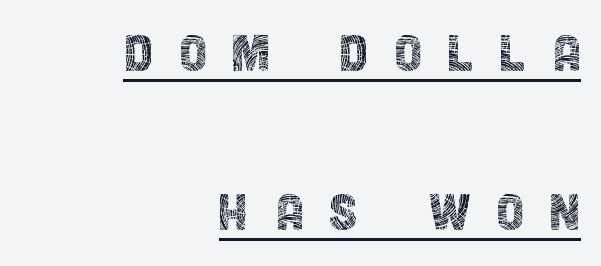
Widely set lines give the paragraph a tall, airy silhouette. A typesetter would call this heavily tracked-out type. The paragraph shown leans on its right margin. The face used here is a sans, in the tradition of grotesques and geometrics.
